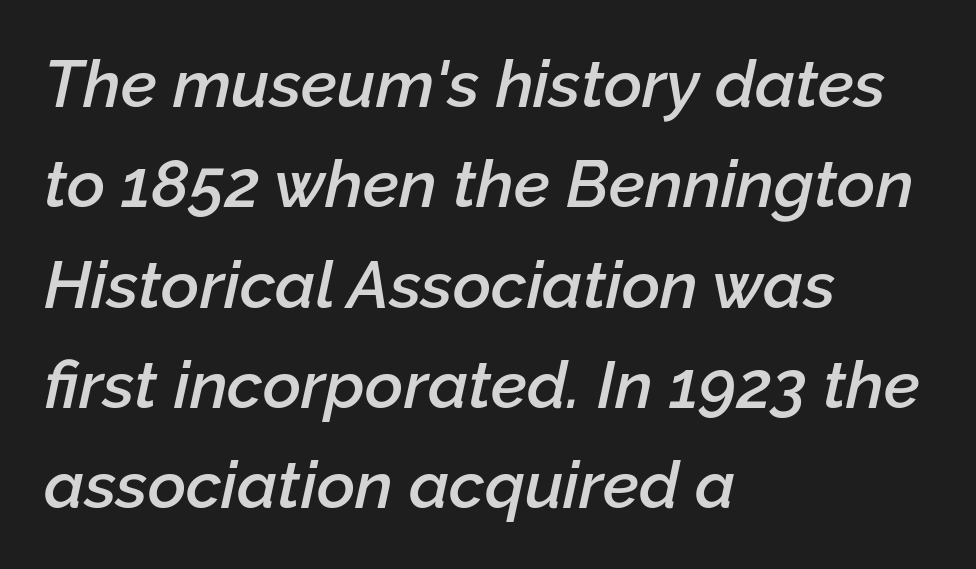
{"italic": "yes", "lean": "right", "slant_degrees": 12, "bold": "semi", "weight": "semibold", "width": "normal", "stroke_contrast": "low", "x_height": "medium", "monospaced": "no", "underline": "no", "align": "left", "line_spacing": "normal", "line_spacing_ratio": 1.52, "letter_spacing": "normal", "letter_spacing_em": 0.0, "glyph_px": 66}
